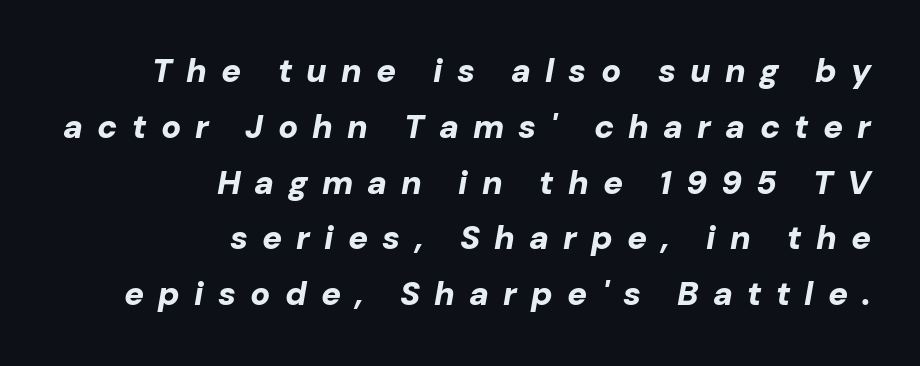
Q: Is the text bold? A: Yes.
Q: Is the text italic (slanted)? A: Yes, it leans right by about 10 degrees.
Q: Is the text underlined? A: No.
Q: How is the paragraph aligned? A: Right-aligned.
Q: Is the spacing between letters normal or unusually wide? A: Unusually wide.
Q: Is the spacing between lines tight, normal or loose? A: Normal.
Q: Width (condensed, normal, or wide)? A: Normal.
Q: Stroke contrast? A: Low.
Q: x-height? A: Medium.
Q: Monospaced? A: No.
